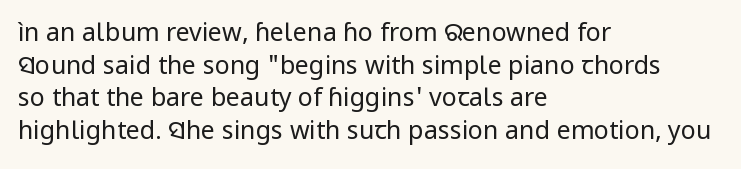
Q: Is the text bold? A: No.
Q: Is the text italic (slanted)? A: No, it is upright.
Q: Is the text underlined? A: No.
Q: How is the paragraph aligned? A: Left-aligned.
Q: Is the spacing between letters normal or unusually wide? A: Normal.
Q: Is the spacing between lines tight, normal or loose? A: Normal.
